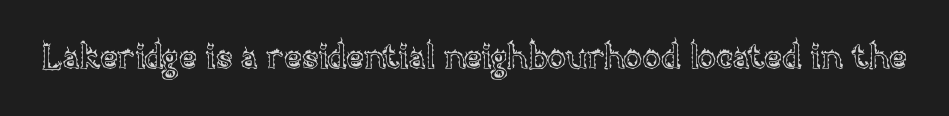
{"italic": "no", "width": "normal", "x_height": "large", "monospaced": "no", "underline": "no", "letter_spacing": "normal", "letter_spacing_em": 0.0, "glyph_px": 34}
